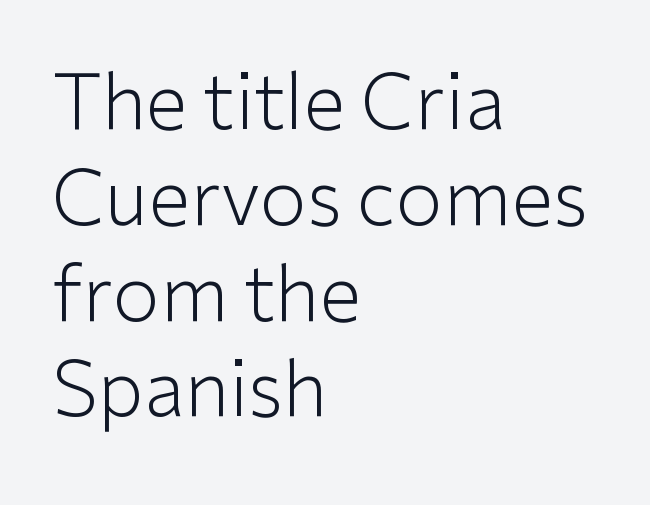
{"serif": "no", "italic": "no", "bold": "no", "weight": "light", "width": "normal", "stroke_contrast": "low", "x_height": "medium", "monospaced": "no", "underline": "no", "align": "left", "line_spacing": "normal", "line_spacing_ratio": 1.26, "letter_spacing": "normal", "letter_spacing_em": 0.0, "glyph_px": 76}
